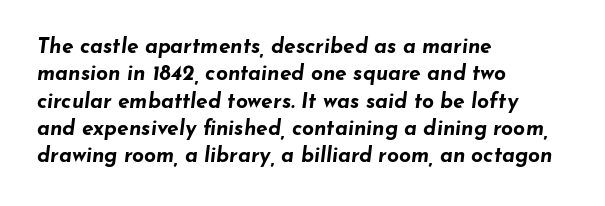
The image shows 21 px bold type, italic (leaning right); set left-aligned, normal line spacing (1.3x), normal letter spacing, not underlined.
